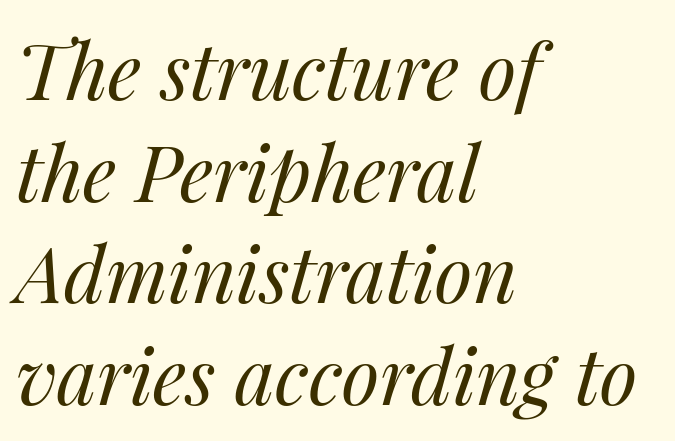
{"italic": "yes", "lean": "right", "slant_degrees": 14, "bold": "no", "weight": "regular", "width": "normal", "stroke_contrast": "medium", "x_height": "medium", "monospaced": "no", "underline": "no", "align": "left", "line_spacing": "normal", "line_spacing_ratio": 1.32, "letter_spacing": "normal", "letter_spacing_em": 0.0, "glyph_px": 77}
